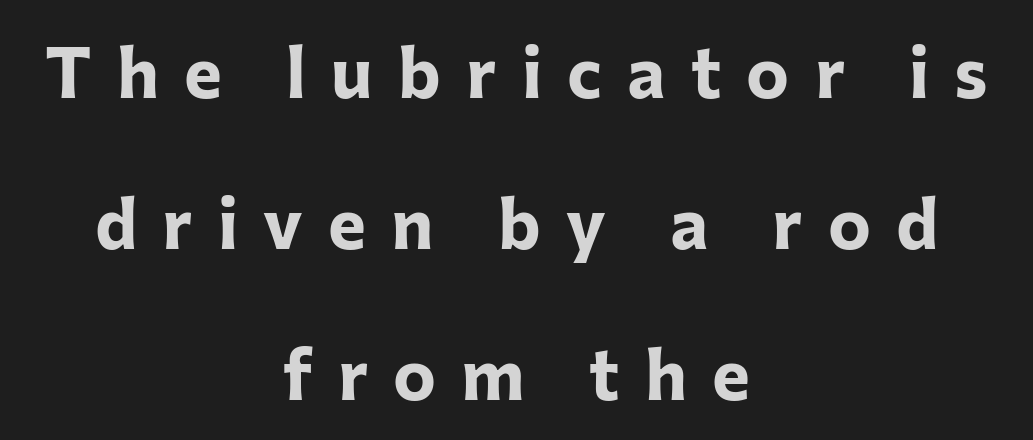
{"serif": "no", "italic": "no", "bold": "yes", "weight": "bold", "width": "normal", "stroke_contrast": "low", "x_height": "medium", "monospaced": "no", "underline": "no", "align": "center", "line_spacing": "loose", "line_spacing_ratio": 2.1, "letter_spacing": "wide", "letter_spacing_em": 0.35, "glyph_px": 72}
